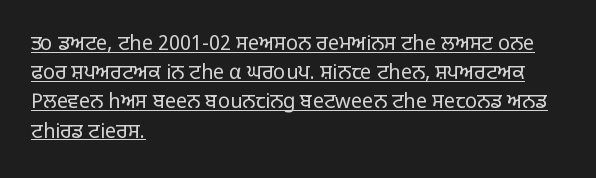
Q: Is the text bold? A: No.
Q: Is the text italic (slanted)? A: No, it is upright.
Q: Is the text underlined? A: Yes.
Q: How is the paragraph aligned? A: Left-aligned.
Q: Is the spacing between letters normal or unusually wide? A: Normal.
Q: Is the spacing between lines tight, normal or loose? A: Normal.
